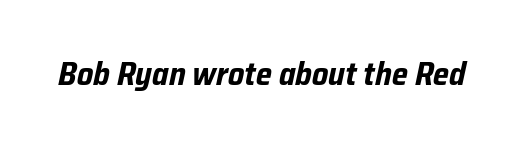
Q: Is the text bold? A: Yes.
Q: Is the text italic (slanted)? A: Yes, it leans right by about 12 degrees.
Q: Is the text underlined? A: No.
Q: Is the spacing between letters normal or unusually wide? A: Normal.
Q: Width (condensed, normal, or wide)? A: Condensed.
Q: Stroke contrast? A: Low.
Q: x-height? A: Medium.
Q: Monospaced? A: No.
